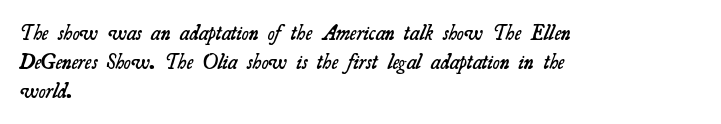
The image shows 21 px text type; set left-aligned, normal line spacing (1.38x), normal letter spacing, not underlined.
